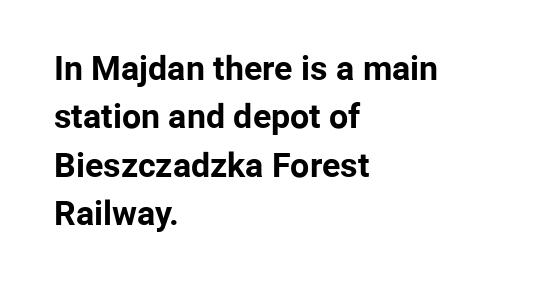
The image shows 34 px bold sans-serif type, upright; set left-aligned, normal line spacing (1.42x), normal letter spacing, not underlined; low stroke contrast and a medium x-height.
